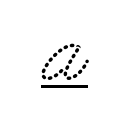
The image shows 63 px wide serif type; set unusually wide letter spacing (+0.4 em), underlined; low stroke contrast and a small x-height.
